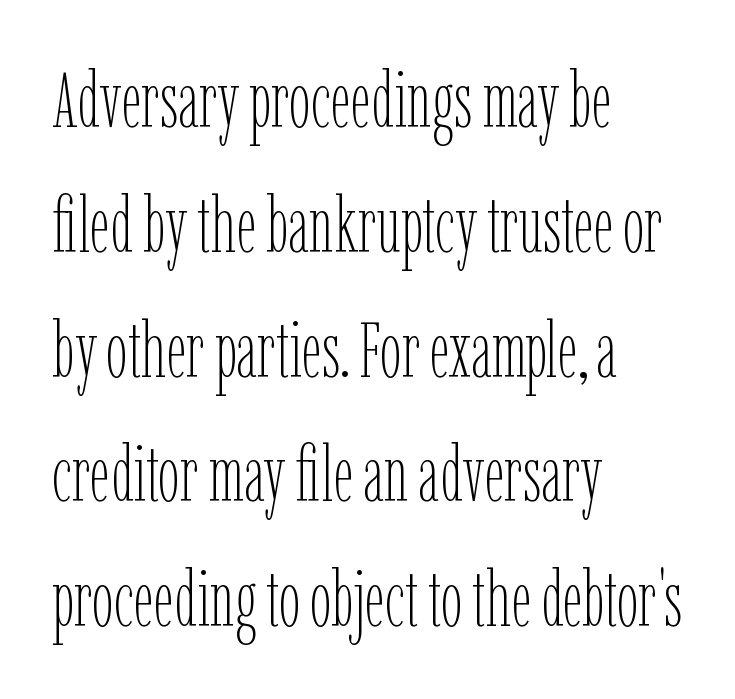
Here the designer chose a conventional face with non-uniform glyph widths. Quick note: not italic, upright. Is the block centered? No — it sits flush against the left margin. Glance below the letters and you will spot only blank space.
